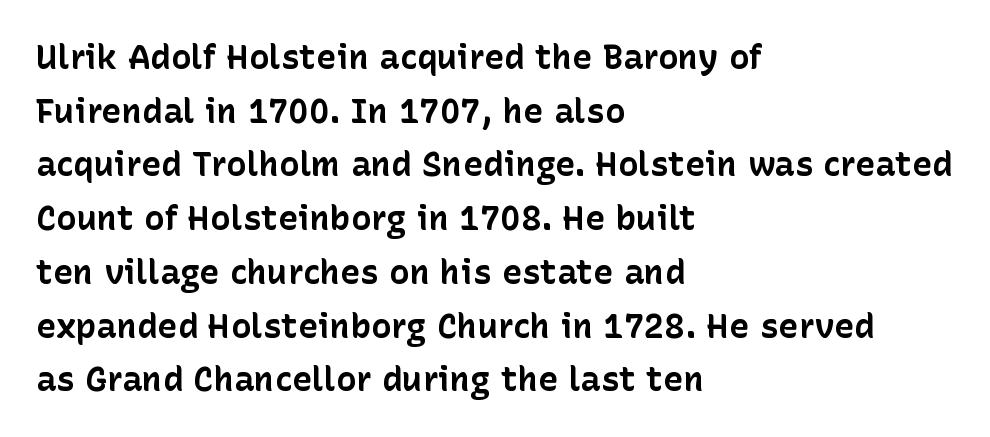
Q: Is the text bold? A: Yes.
Q: Is the text italic (slanted)? A: No, it is upright.
Q: Is the typeface a serif or a sans-serif typeface? A: Sans-serif.
Q: Is the text underlined? A: No.
Q: How is the paragraph aligned? A: Left-aligned.
Q: Is the spacing between letters normal or unusually wide? A: Normal.
Q: Is the spacing between lines tight, normal or loose? A: Normal.
Q: Width (condensed, normal, or wide)? A: Normal.
Q: Stroke contrast? A: Low.
Q: x-height? A: Medium.
Q: Monospaced? A: No.
